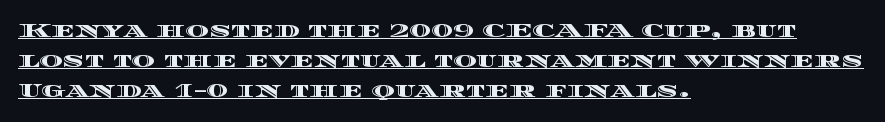
In terms of posture, this sample is upright. Horizontally, the lines are justified to the leading edge only. Is there an underline? Yes — a line sits under the letters. Each new line begins a customary step beneath the previous one. The gaps between neighbouring characters are ordinary and unremarkable.
